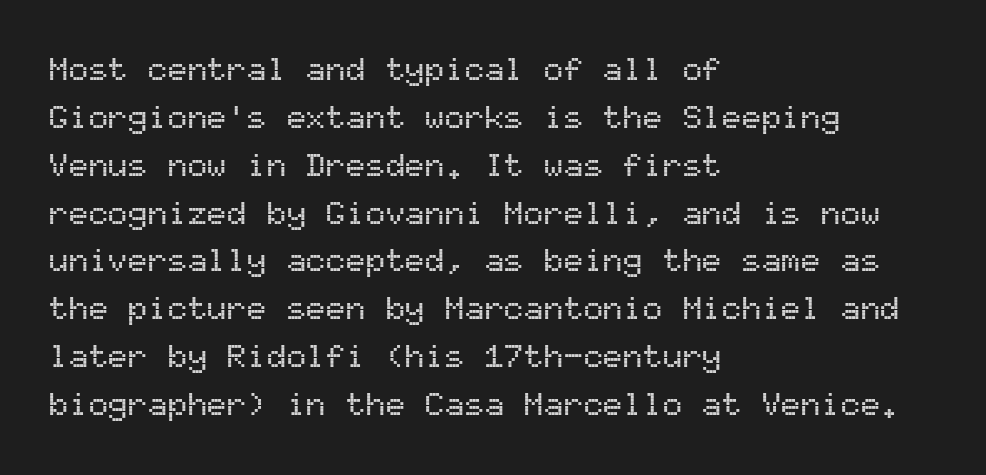
The image shows 33 px sans-serif type, upright, monospaced; set left-aligned, normal line spacing (1.45x), normal letter spacing, not underlined; medium stroke contrast and a medium x-height.
